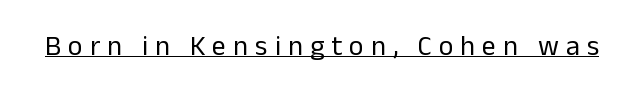
Q: Is the text bold? A: No.
Q: Is the text italic (slanted)? A: No, it is upright.
Q: Is the typeface a serif or a sans-serif typeface? A: Sans-serif.
Q: Is the text underlined? A: Yes.
Q: Is the spacing between letters normal or unusually wide? A: Unusually wide.
Q: Width (condensed, normal, or wide)? A: Normal.
Q: Stroke contrast? A: Low.
Q: x-height? A: Medium.
Q: Monospaced? A: No.
